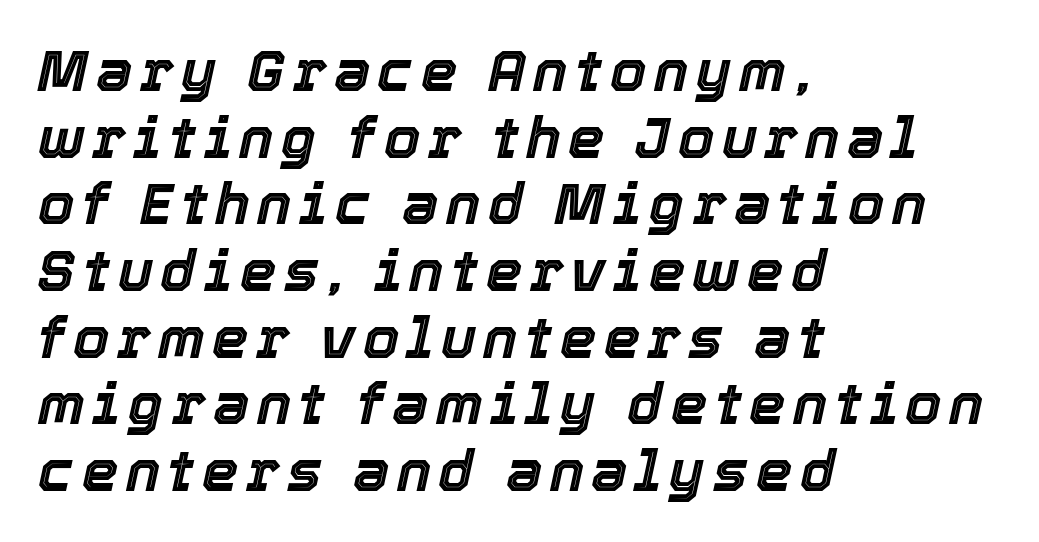
Each new line begins almost immediately beneath the previous one. The glyphs are unaccompanied by any horizontal stroke below them. Slanted lettering throughout. Note the varied advance widths — an 'i' is clearly narrower than an 'm'. Horizontal alignment here is leftward, the default for most running prose.
